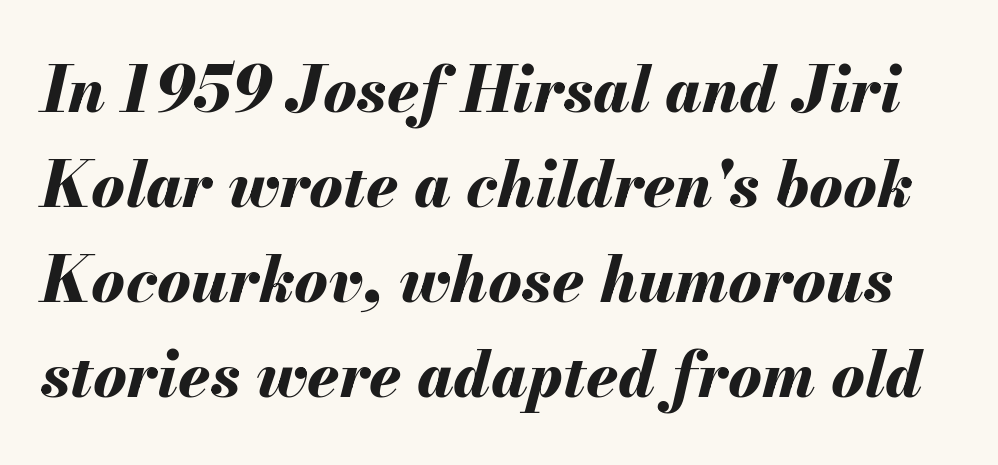
Q: Is the text bold? A: Yes.
Q: Is the text italic (slanted)? A: Yes, it leans right by about 13 degrees.
Q: Is the text underlined? A: No.
Q: Is the spacing between letters normal or unusually wide? A: Normal.
Q: Is the spacing between lines tight, normal or loose? A: Normal.
Q: Width (condensed, normal, or wide)? A: Normal.
Q: Stroke contrast? A: Medium.
Q: x-height? A: Small.
Q: Monospaced? A: No.
